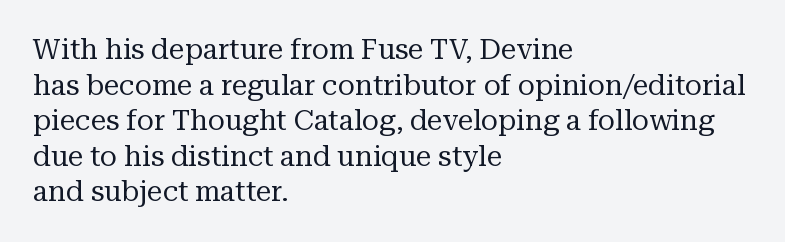
Ink coverage per letter is moderate at most. The words here are not underlined. Alignment: flush left. Are there feet on the stems? There are — it's a serif.
